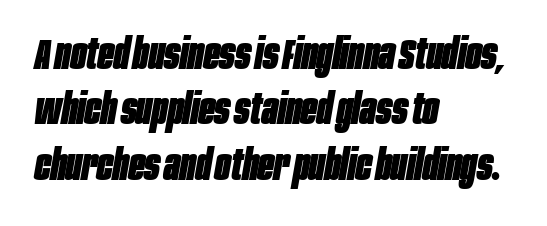
Spacing verdict: proportional, widths tailored to each character. A student would call this left alignment; a typographer would say flush left, rag right. Students, observe: this is what conventionally led text looks like. Honestly, there is no underline to notice here at all.
